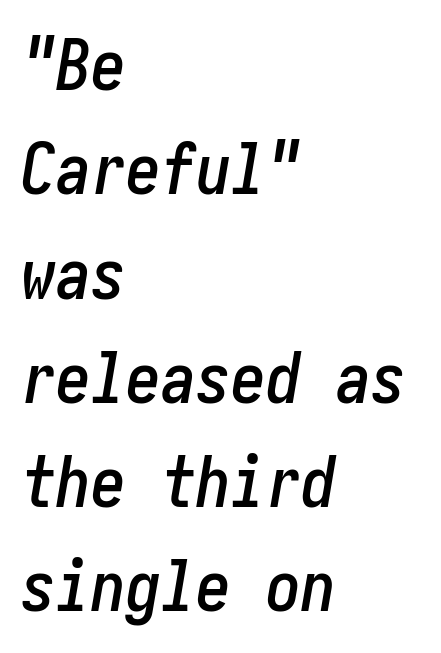
The image shows 70 px condensed type, italic (leaning right); set left-aligned, normal line spacing (1.49x), normal letter spacing, not underlined; low stroke contrast and a medium x-height.
